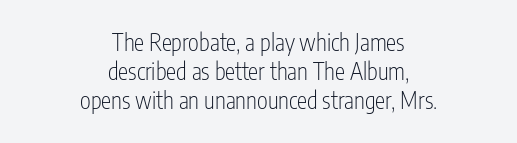
Q: Is the text bold? A: No.
Q: Is the text italic (slanted)? A: No, it is upright.
Q: Is the text underlined? A: No.
Q: How is the paragraph aligned? A: Centered.
Q: Is the spacing between letters normal or unusually wide? A: Normal.
Q: Is the spacing between lines tight, normal or loose? A: Normal.
